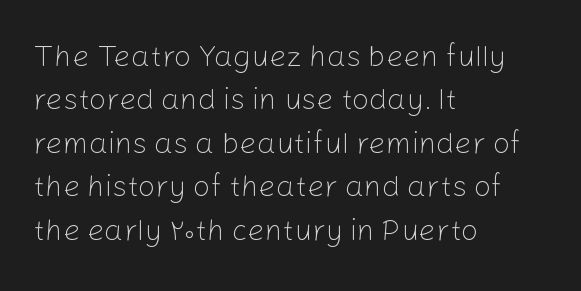
The image shows 30 px light sans-serif type, upright; set left-aligned, normal line spacing (1.45x), normal letter spacing, not underlined; low stroke contrast and a medium x-height.
